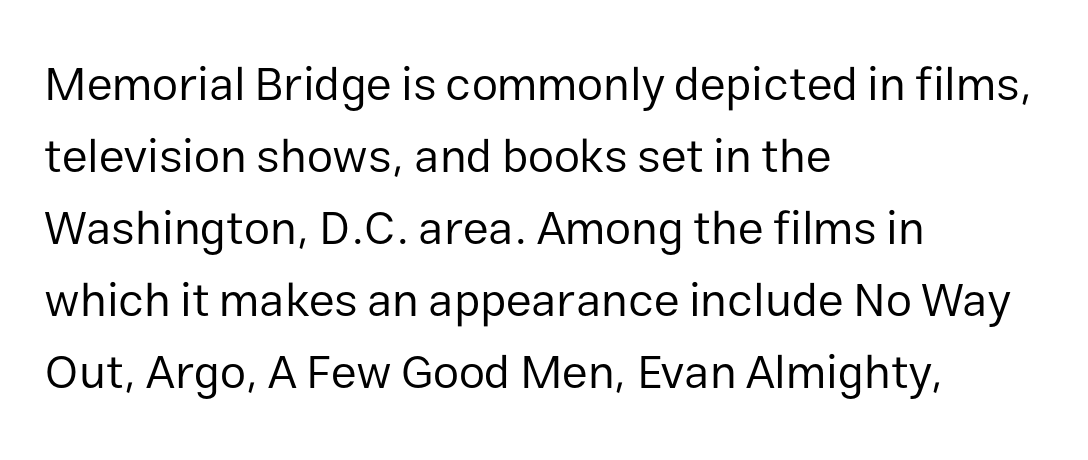
Q: Is the text bold? A: No.
Q: Is the text italic (slanted)? A: No, it is upright.
Q: Is the typeface a serif or a sans-serif typeface? A: Sans-serif.
Q: Is the text underlined? A: No.
Q: How is the paragraph aligned? A: Left-aligned.
Q: Is the spacing between letters normal or unusually wide? A: Normal.
Q: Is the spacing between lines tight, normal or loose? A: Normal.
Q: Width (condensed, normal, or wide)? A: Normal.
Q: Stroke contrast? A: Low.
Q: x-height? A: Medium.
Q: Monospaced? A: No.
